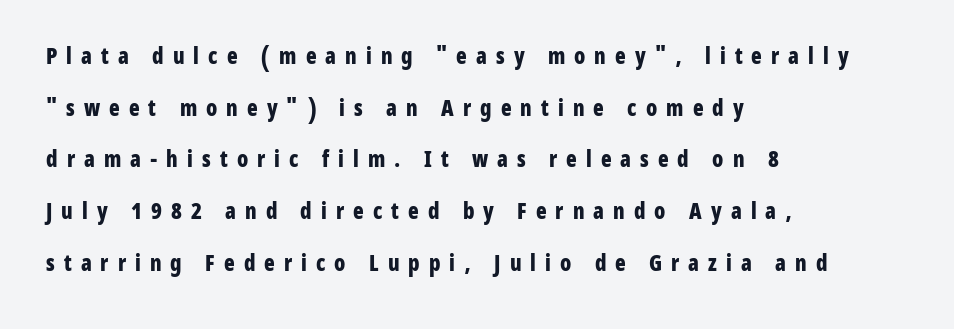
Here the glyphs are tracked loosely, breaking word shapes into spaced letters. The glyphs are unaccompanied by any horizontal stroke below them. This block would shrink considerably if given ordinary leading; it's expanded now. Each glyph is drawn with heavy, bold strokes. Leftover space on each line is placed entirely after the last word. A roman cut, with each character standing at attention.
